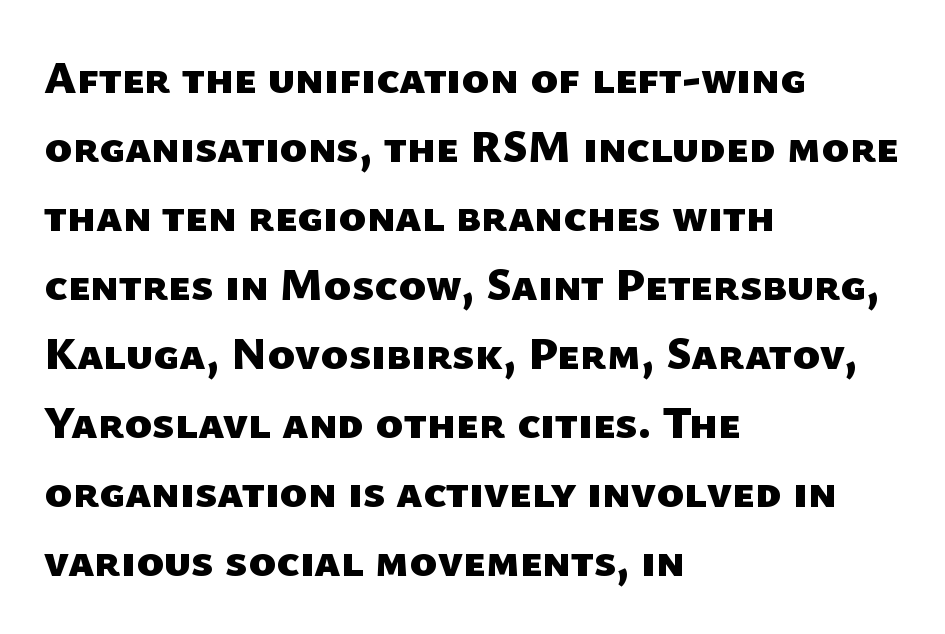
The image shows 46 px heavy sans-serif type; set left-aligned, normal line spacing (1.5x), normal letter spacing, not underlined; low stroke contrast and a medium x-height.
